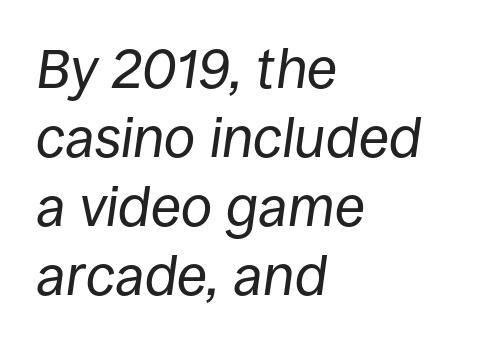
Q: Is the text bold? A: No.
Q: Is the text italic (slanted)? A: Yes, it leans right by about 8 degrees.
Q: Is the text underlined? A: No.
Q: How is the paragraph aligned? A: Left-aligned.
Q: Is the spacing between letters normal or unusually wide? A: Normal.
Q: Width (condensed, normal, or wide)? A: Normal.
Q: Stroke contrast? A: Low.
Q: x-height? A: Large.
Q: Monospaced? A: No.
